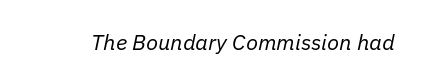
The image shows 22 px text type, italic (leaning right); set normal letter spacing, not underlined.
